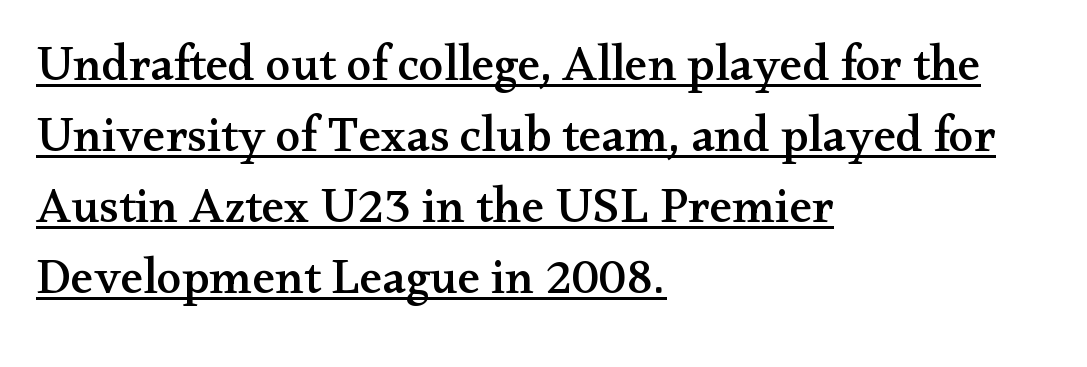
The image shows 50 px wide serif type, upright; set left-aligned, normal line spacing (1.42x), normal letter spacing, underlined; medium stroke contrast and a small x-height.
